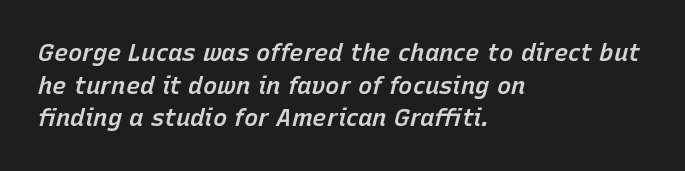
Q: Is the text bold? A: Semi-bold.
Q: Is the text italic (slanted)? A: Yes, it leans right by about 15 degrees.
Q: Is the text underlined? A: No.
Q: How is the paragraph aligned? A: Left-aligned.
Q: Is the spacing between letters normal or unusually wide? A: Normal.
Q: Is the spacing between lines tight, normal or loose? A: Normal.
